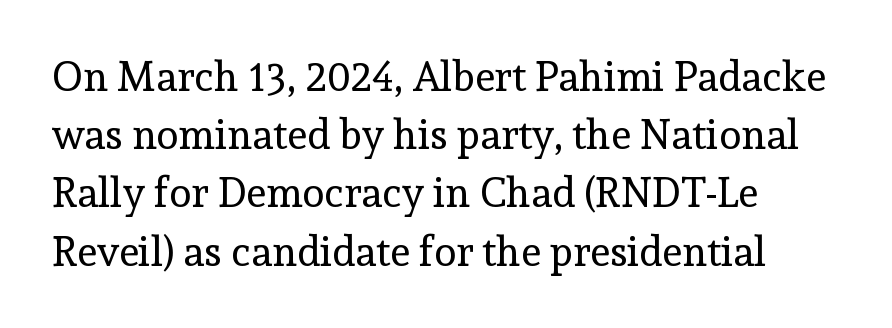
{"serif": "yes", "italic": "no", "bold": "no", "weight": "regular", "width": "normal", "x_height": "medium", "monospaced": "no", "underline": "no", "align": "left", "line_spacing": "normal", "line_spacing_ratio": 1.42, "letter_spacing": "normal", "letter_spacing_em": 0.0, "glyph_px": 41}
